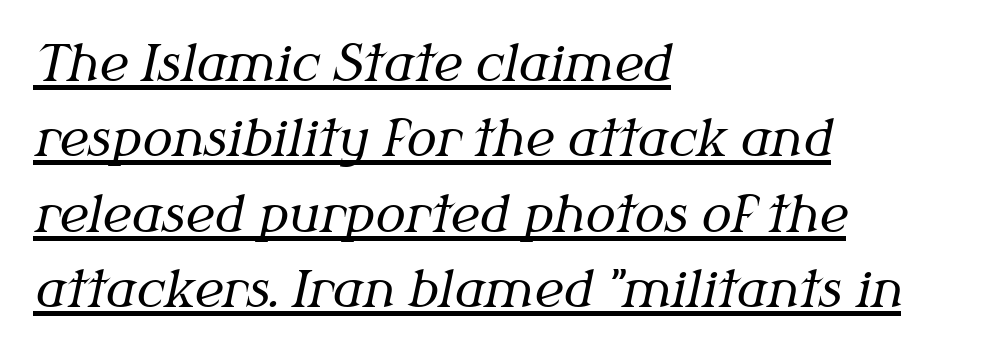
Q: Is the text bold? A: No.
Q: Is the text italic (slanted)? A: Yes, it leans right by about 12 degrees.
Q: Is the typeface a serif or a sans-serif typeface? A: Serif.
Q: Is the text underlined? A: Yes.
Q: How is the paragraph aligned? A: Left-aligned.
Q: Is the spacing between letters normal or unusually wide? A: Normal.
Q: Is the spacing between lines tight, normal or loose? A: Normal.
Q: Width (condensed, normal, or wide)? A: Normal.
Q: Stroke contrast? A: Medium.
Q: x-height? A: Medium.
Q: Monospaced? A: No.
